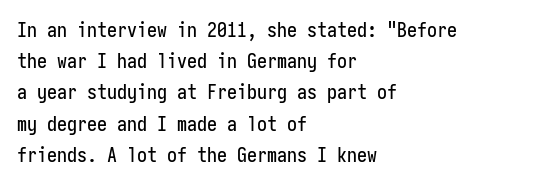
Q: Is the text italic (slanted)? A: No, it is upright.
Q: Is the text underlined? A: No.
Q: How is the paragraph aligned? A: Left-aligned.
Q: Is the spacing between letters normal or unusually wide? A: Normal.
Q: Is the spacing between lines tight, normal or loose? A: Normal.
